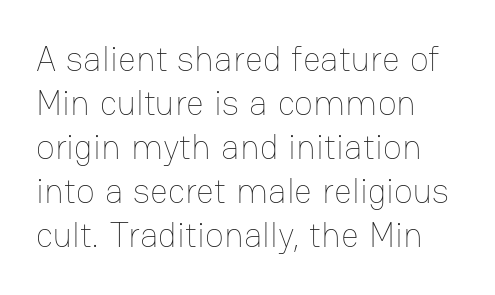
The image shows 35 px thin type, upright; set left-aligned, normal line spacing (1.26x), normal letter spacing, not underlined; low stroke contrast and a medium x-height.
